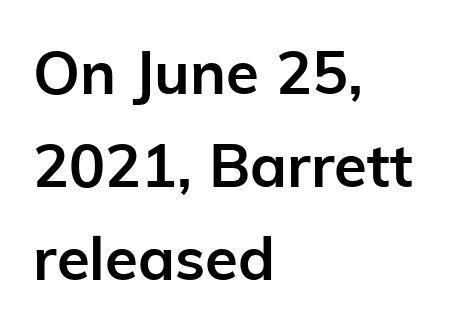
Just letters on the line, the space beneath them empty. The typography opts for an upright posture over an oblique one. Words appear dense and cohesive because spacing is normal. Do the characters align in a grid? No, the font is proportional.
